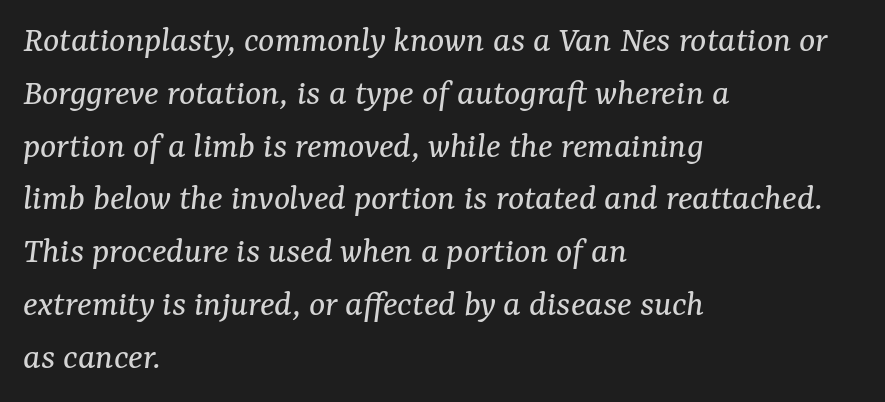
Q: Is the text bold? A: No.
Q: Is the text italic (slanted)? A: Yes, it leans right by about 7 degrees.
Q: Is the typeface a serif or a sans-serif typeface? A: Serif.
Q: Is the text underlined? A: No.
Q: How is the paragraph aligned? A: Left-aligned.
Q: Is the spacing between letters normal or unusually wide? A: Normal.
Q: Is the spacing between lines tight, normal or loose? A: Normal.
Q: Width (condensed, normal, or wide)? A: Normal.
Q: Stroke contrast? A: Medium.
Q: x-height? A: Medium.
Q: Monospaced? A: No.
